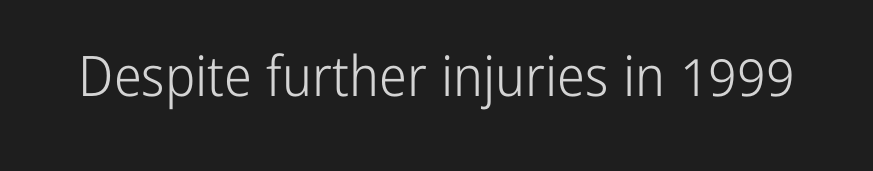
{"serif": "no", "italic": "no", "bold": "no", "weight": "light", "width": "condensed", "stroke_contrast": "low", "x_height": "medium", "monospaced": "no", "underline": "no", "letter_spacing": "normal", "letter_spacing_em": 0.0, "glyph_px": 56}
